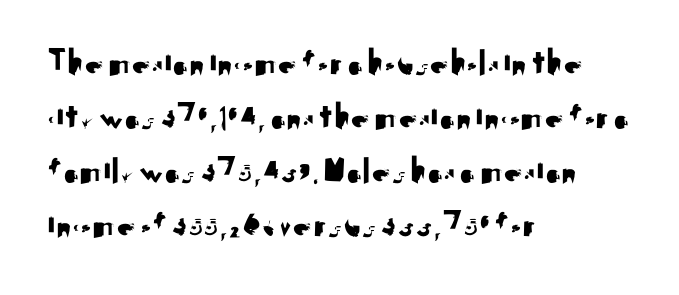
{"serif": "no", "italic": "no", "width": "normal", "stroke_contrast": "medium", "x_height": "small", "monospaced": "no", "underline": "no", "align": "left", "line_spacing": "normal", "line_spacing_ratio": 1.46, "letter_spacing": "normal", "letter_spacing_em": 0.0, "glyph_px": 37}
